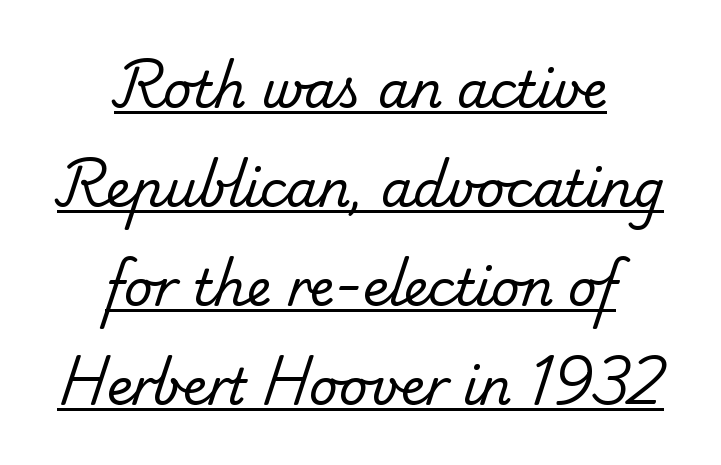
{"serif": "yes", "bold": "no", "weight": "regular", "width": "normal", "stroke_contrast": "low", "x_height": "small", "monospaced": "no", "underline": "yes", "align": "center", "line_spacing": "loose", "line_spacing_ratio": 1.98, "letter_spacing": "normal", "letter_spacing_em": 0.0, "glyph_px": 50}
